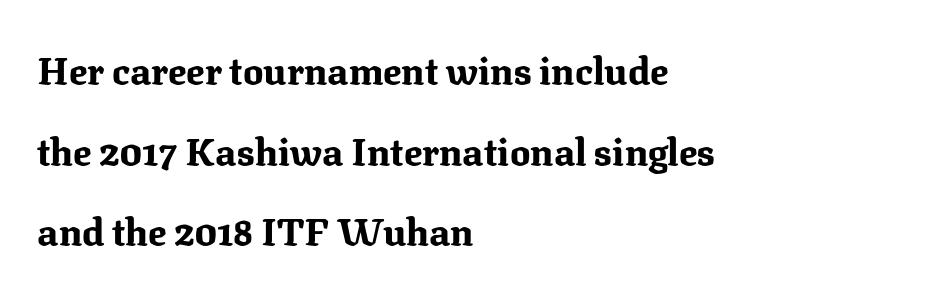
The leading is generous, giving the passage an open texture. Italic? Not at all — the glyphs are vertical. These lines are rendered in a variable-pitch font. The paragraph has a hard left edge and a soft right edge. Underlining? Definitely not there. Stroke terminals: seriffed.
